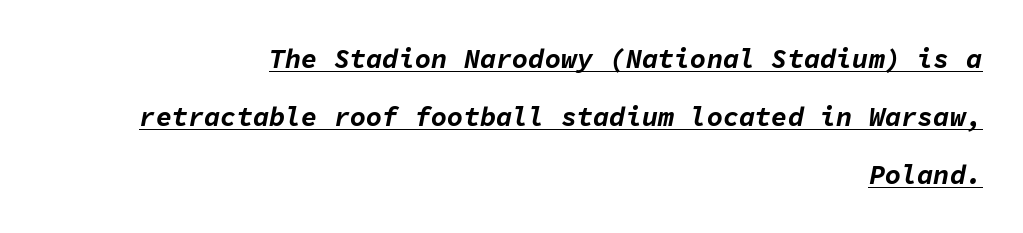
The image shows 27 px bold type, italic (leaning right); set right-aligned, loose line spacing (2.14x), normal letter spacing, underlined.
